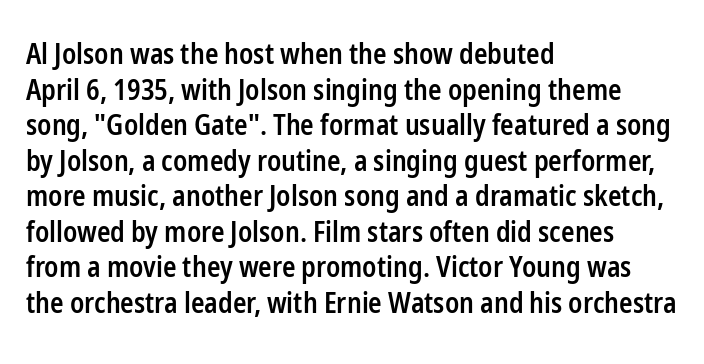
{"serif": "no", "italic": "no", "bold": "semi", "weight": "semibold", "width": "condensed", "stroke_contrast": "low", "x_height": "medium", "monospaced": "no", "underline": "no", "align": "left", "line_spacing": "normal", "line_spacing_ratio": 1.27, "letter_spacing": "normal", "letter_spacing_em": 0.0, "glyph_px": 28}
